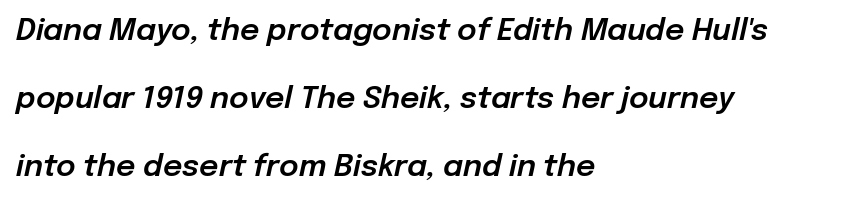
Q: Is the text italic (slanted)? A: Yes, it leans right by about 12 degrees.
Q: Is the text underlined? A: No.
Q: How is the paragraph aligned? A: Left-aligned.
Q: Is the spacing between letters normal or unusually wide? A: Normal.
Q: Is the spacing between lines tight, normal or loose? A: Loose.
Q: Width (condensed, normal, or wide)? A: Normal.
Q: Stroke contrast? A: Low.
Q: x-height? A: Medium.
Q: Monospaced? A: No.
